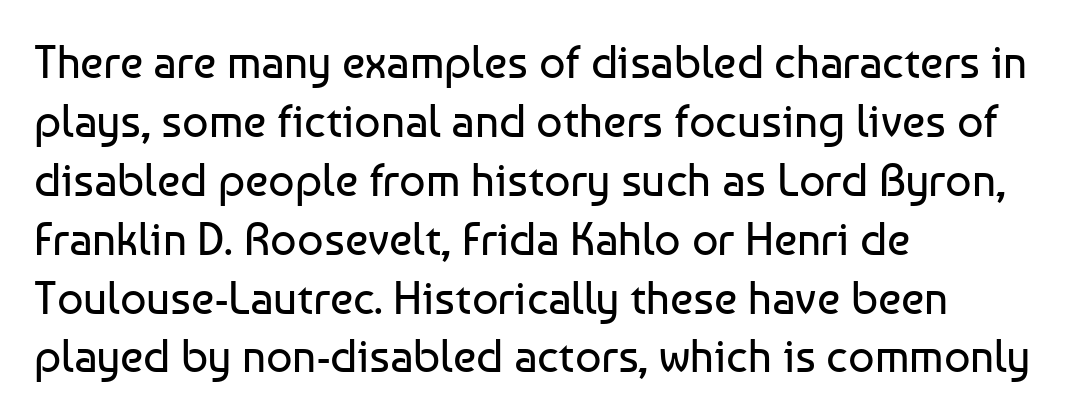
{"serif": "no", "italic": "no", "bold": "no", "weight": "regular", "width": "normal", "stroke_contrast": "low", "x_height": "medium", "monospaced": "no", "underline": "no", "align": "left", "line_spacing": "normal", "line_spacing_ratio": 1.28, "letter_spacing": "normal", "letter_spacing_em": 0.0, "glyph_px": 46}
